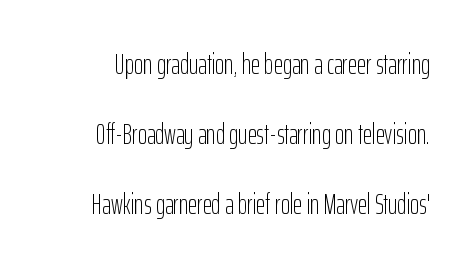
Q: Is the text bold? A: No.
Q: Is the text italic (slanted)? A: No, it is upright.
Q: Is the typeface a serif or a sans-serif typeface? A: Sans-serif.
Q: Is the text underlined? A: No.
Q: Is the spacing between letters normal or unusually wide? A: Normal.
Q: Is the spacing between lines tight, normal or loose? A: Loose.
Q: Width (condensed, normal, or wide)? A: Condensed.
Q: Stroke contrast? A: Low.
Q: x-height? A: Medium.
Q: Monospaced? A: No.
